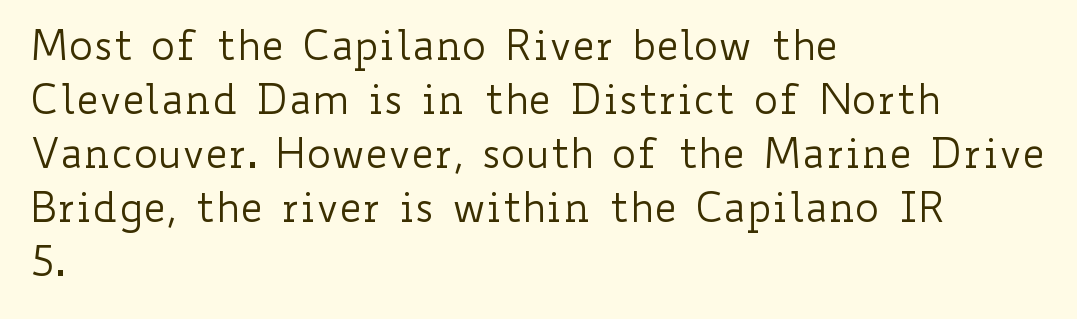
Q: Is the text bold? A: No.
Q: Is the text italic (slanted)? A: No, it is upright.
Q: Is the text underlined? A: No.
Q: How is the paragraph aligned? A: Left-aligned.
Q: Is the spacing between letters normal or unusually wide? A: Normal.
Q: Is the spacing between lines tight, normal or loose? A: Normal.
Q: Width (condensed, normal, or wide)? A: Wide.
Q: Stroke contrast? A: Low.
Q: x-height? A: Small.
Q: Monospaced? A: No.
